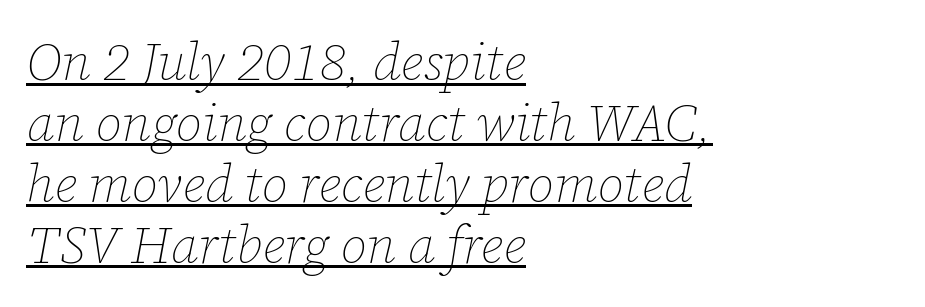
Q: Is the text bold? A: No.
Q: Is the text italic (slanted)? A: Yes, it leans right by about 12 degrees.
Q: Is the text underlined? A: Yes.
Q: How is the paragraph aligned? A: Left-aligned.
Q: Is the spacing between letters normal or unusually wide? A: Normal.
Q: Width (condensed, normal, or wide)? A: Normal.
Q: Stroke contrast? A: Low.
Q: x-height? A: Medium.
Q: Monospaced? A: No.
